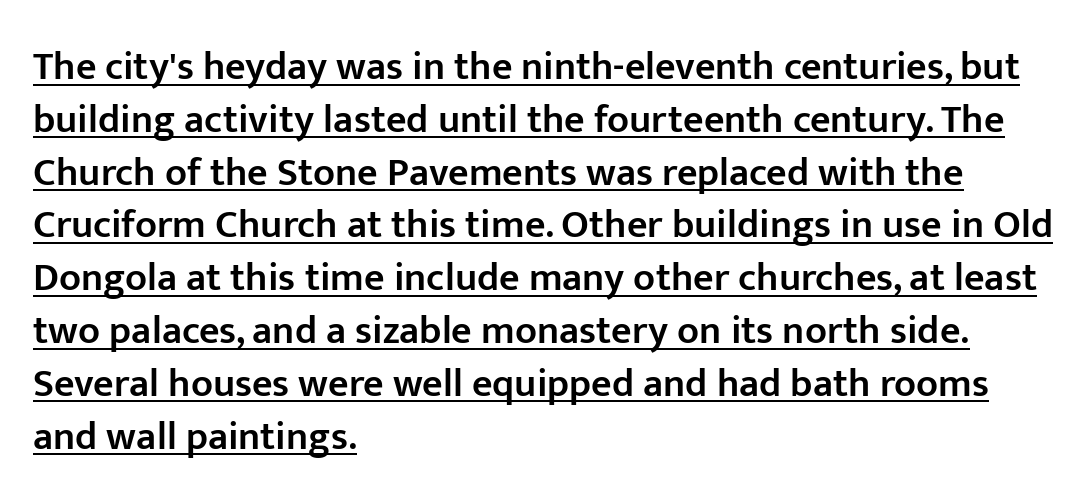
Q: Is the text bold? A: Semi-bold.
Q: Is the text italic (slanted)? A: No, it is upright.
Q: Is the typeface a serif or a sans-serif typeface? A: Sans-serif.
Q: Is the text underlined? A: Yes.
Q: How is the paragraph aligned? A: Left-aligned.
Q: Is the spacing between letters normal or unusually wide? A: Normal.
Q: Is the spacing between lines tight, normal or loose? A: Normal.
Q: Width (condensed, normal, or wide)? A: Normal.
Q: Stroke contrast? A: Low.
Q: x-height? A: Medium.
Q: Monospaced? A: No.
